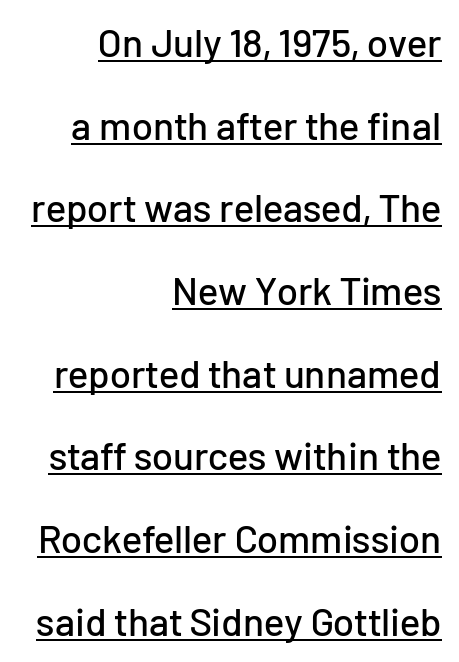
The image shows 39 px sans-serif type, upright; set right-aligned, loose line spacing (2.12x), normal letter spacing, underlined; low stroke contrast and a medium x-height.
